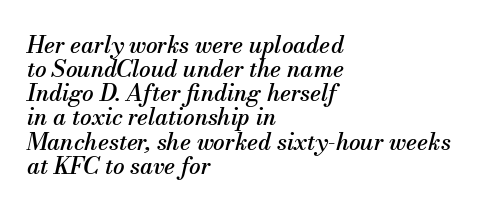
The rendering applies a slant to the glyphs. Underline: absent. Teacher's note: observe the even left margin — that is flush-left alignment. The block of text is dense from top to bottom, with scant space between rows.
